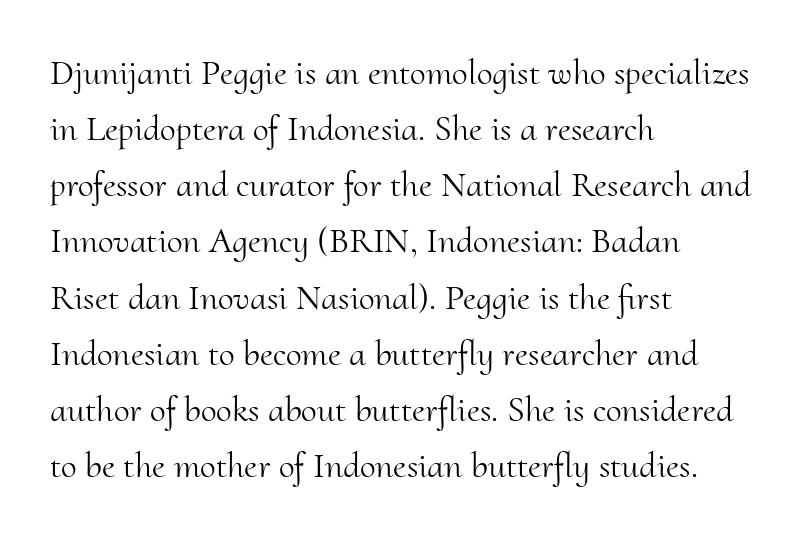
{"serif": "yes", "italic": "no", "bold": "no", "weight": "light", "width": "normal", "stroke_contrast": "medium", "x_height": "small", "monospaced": "no", "underline": "no", "align": "left", "line_spacing": "normal", "line_spacing_ratio": 1.56, "letter_spacing": "normal", "letter_spacing_em": 0.0, "glyph_px": 36}
